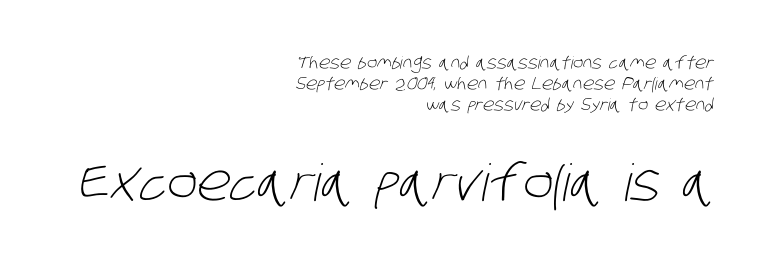
The image shows 51 px light, condensed sans-serif type; set right-aligned, line spacing 1.23x, normal letter spacing, not underlined; the second (bottom) block is 3.0x larger; low stroke contrast and a large x-height.
